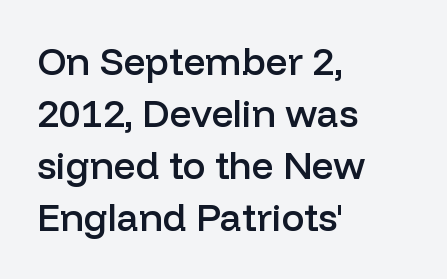
Q: Is the text bold? A: Semi-bold.
Q: Is the text italic (slanted)? A: No, it is upright.
Q: Is the typeface a serif or a sans-serif typeface? A: Sans-serif.
Q: Is the text underlined? A: No.
Q: How is the paragraph aligned? A: Left-aligned.
Q: Is the spacing between letters normal or unusually wide? A: Normal.
Q: Is the spacing between lines tight, normal or loose? A: Normal.
Q: Width (condensed, normal, or wide)? A: Normal.
Q: Stroke contrast? A: Low.
Q: x-height? A: Medium.
Q: Monospaced? A: No.
